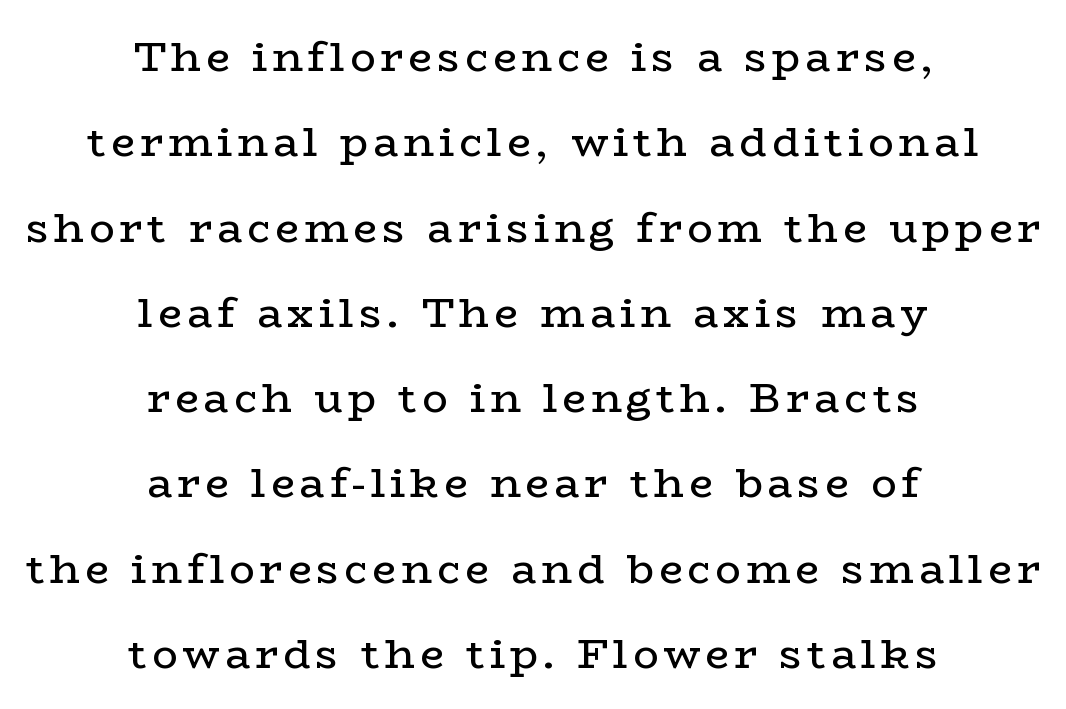
Q: Is the text bold? A: No.
Q: Is the text italic (slanted)? A: No, it is upright.
Q: Is the typeface a serif or a sans-serif typeface? A: Serif.
Q: Is the text underlined? A: No.
Q: How is the paragraph aligned? A: Centered.
Q: Is the spacing between lines tight, normal or loose? A: Loose.
Q: Width (condensed, normal, or wide)? A: Wide.
Q: Stroke contrast? A: Low.
Q: x-height? A: Medium.
Q: Monospaced? A: No.
